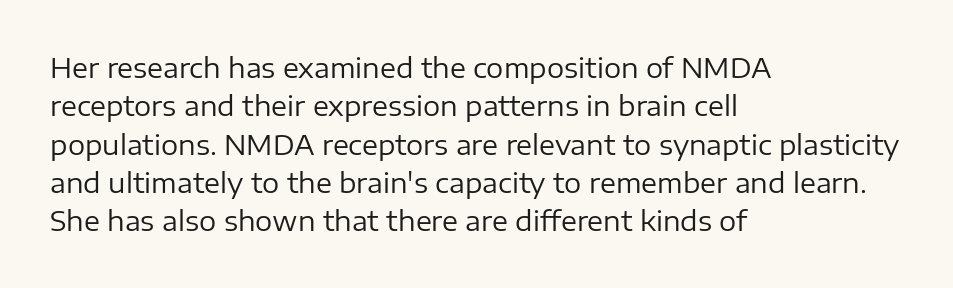
Every row of glyphs begins at an identical x-position on the left. A roman cut, with each character standing at attention. Does the leading feel generous? No, just average. The tracking reads as untouched default to a designer's eye.
